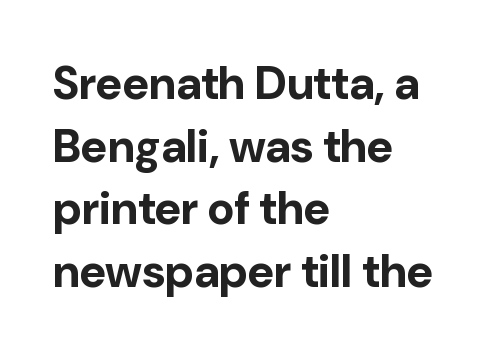
Unlike italic type, these characters show no tilt at all. The strokes are fattened all the way to bold. Vertically, the passage feels balanced, rows spaced as you'd expect. The letters advance in unequal steps, a hallmark of proportional type. This rendering features lettering with no underline. Observe the ordinary spacing: letters are neighbours, not strangers.
